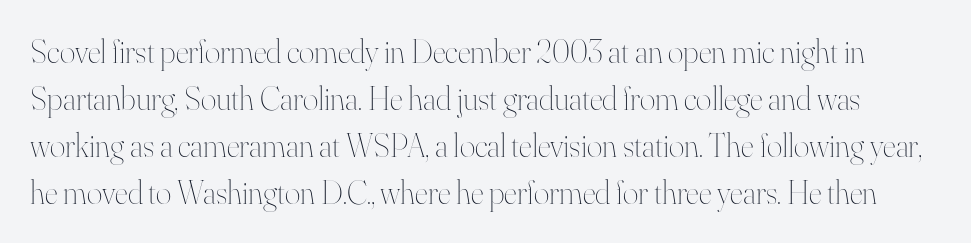
The image shows 33 px thin type, upright; set normal line spacing (1.42x), normal letter spacing, not underlined; high stroke contrast and a small x-height.
